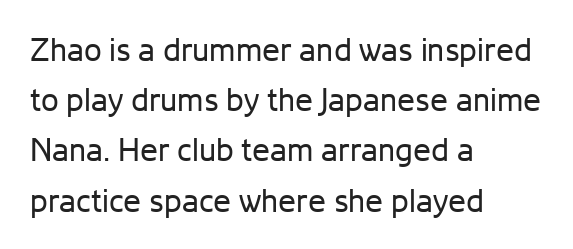
Caption: face not bold, strokes unweighted. Any mark beneath the type? The region is blank. In terms of letterform style, serifs are entirely absent. The typography opts for an upright posture over an oblique one. The ragged edge is on the right, which tells us the setting is flush left. The horizontal fit of the characters is conventional and even.
